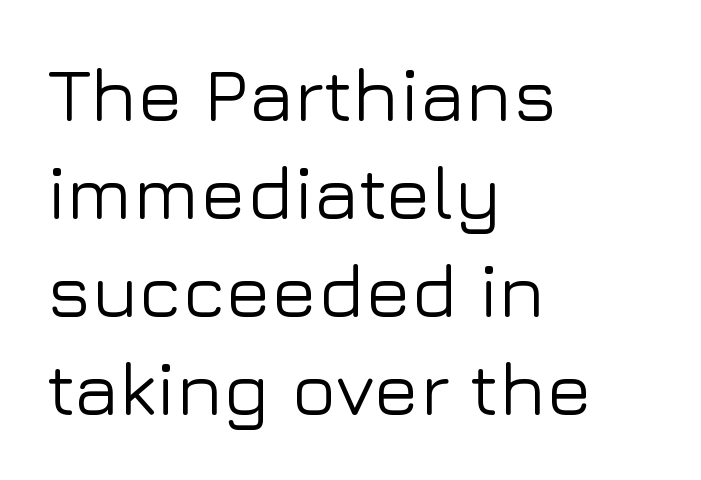
The image shows 76 px sans-serif type, upright; set left-aligned, normal line spacing (1.29x), normal letter spacing, not underlined; low stroke contrast and a medium x-height.
